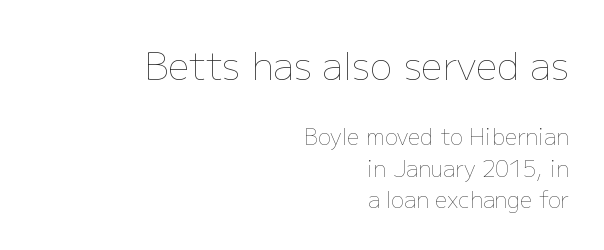
Q: Is the text bold? A: No.
Q: Is the text italic (slanted)? A: No, it is upright.
Q: Is the text underlined? A: No.
Q: How is the paragraph aligned? A: Right-aligned.
Q: Is the spacing between letters normal or unusually wide? A: Normal.
Q: Is the spacing between lines tight, normal or loose? A: Normal.
Q: Which block of text is set in a larger size, the first (top) or the second (bottom)? A: The first (top) one.
Q: Width (condensed, normal, or wide)? A: Normal.
Q: Stroke contrast? A: Low.
Q: x-height? A: Medium.
Q: Monospaced? A: No.
